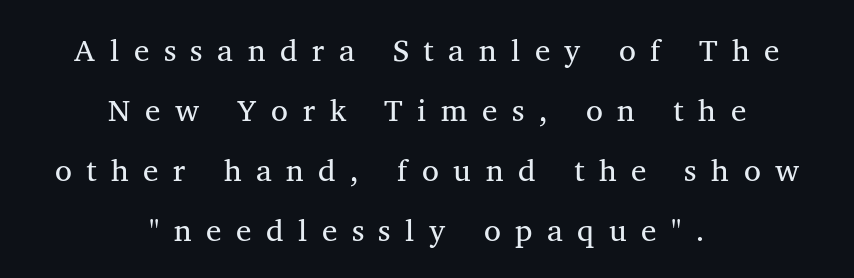
The letters are spread apart with noticeably loose tracking. Each letter's strokes conclude with small projecting serifs. This rendering features lettering with no underline. Vertically, the passage feels expansive, rows floating well apart. Is this a fixed-width face? No — the glyphs have proportional, varying widths. The font sits on the lighter half of the weight spectrum, regular included.
